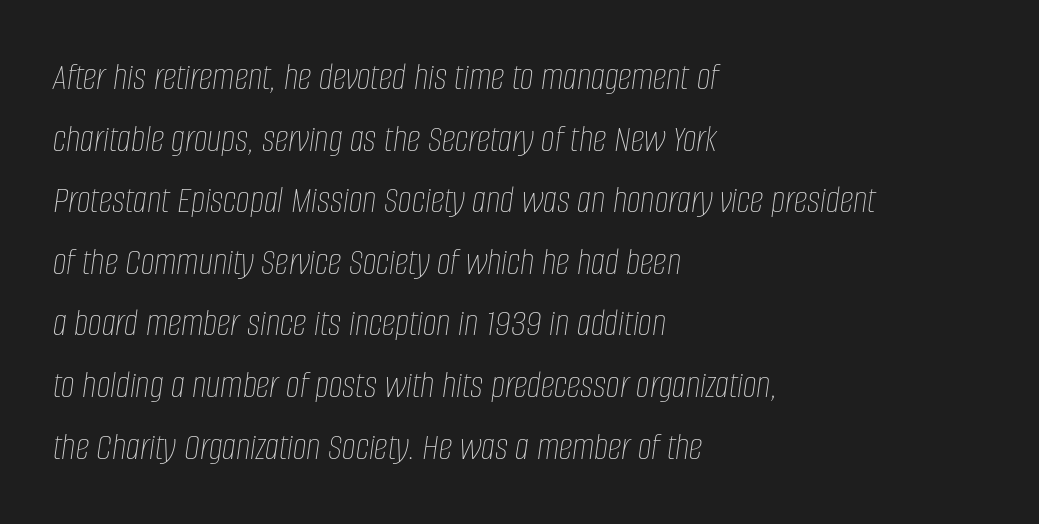
Q: Is the text bold? A: No.
Q: Is the text italic (slanted)? A: Yes, it leans right by about 8 degrees.
Q: Is the text underlined? A: No.
Q: How is the paragraph aligned? A: Left-aligned.
Q: Is the spacing between letters normal or unusually wide? A: Normal.
Q: Is the spacing between lines tight, normal or loose? A: Normal.
Q: Width (condensed, normal, or wide)? A: Condensed.
Q: Stroke contrast? A: Low.
Q: x-height? A: Large.
Q: Monospaced? A: No.
